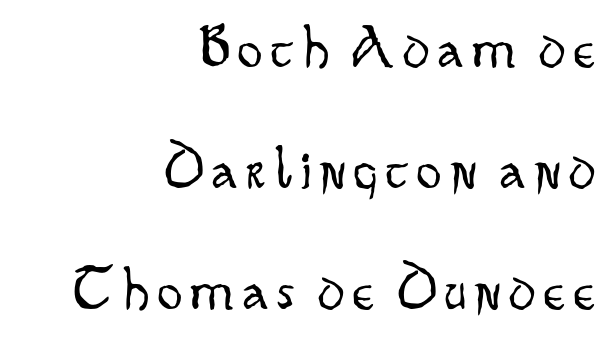
{"serif": "no", "italic": "no", "bold": "no", "weight": "light", "width": "condensed", "stroke_contrast": "low", "x_height": "small", "monospaced": "no", "underline": "no", "align": "right", "line_spacing": "loose", "line_spacing_ratio": 1.98, "glyph_px": 61}
